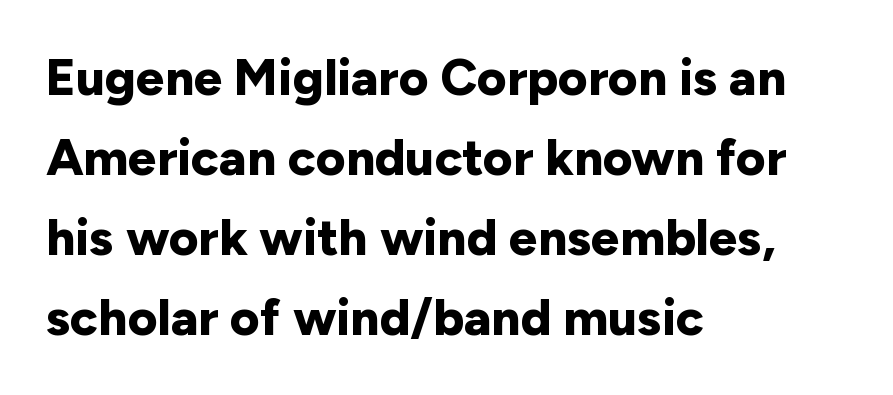
Visually the block forms a straight wall on the left and a jagged coastline on the right. Plain, unruled lines of type. These lines are rendered in a variable-pitch font. The gaps between neighbouring characters are ordinary and unremarkable. Horizontal bands of white between lines are of average thickness.
